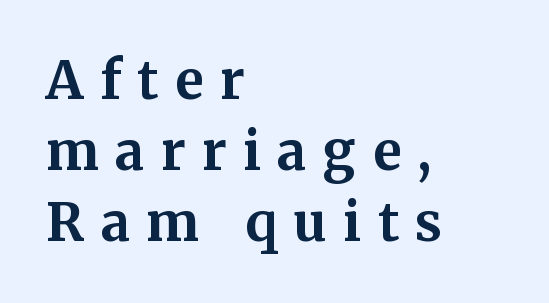
The image shows 53 px bold serif type, upright; set left-aligned, normal line spacing (1.34x), unusually wide letter spacing (+0.31 em), not underlined; medium stroke contrast and a medium x-height.
